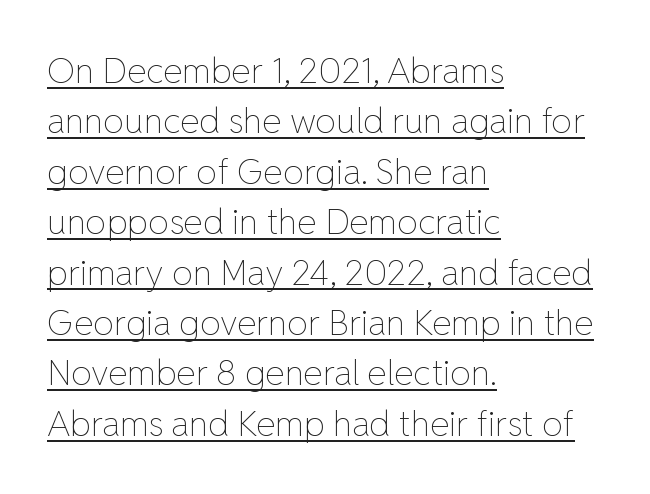
The image shows 35 px thin type, upright; set left-aligned, normal line spacing (1.44x), normal letter spacing, underlined; low stroke contrast and a medium x-height.
